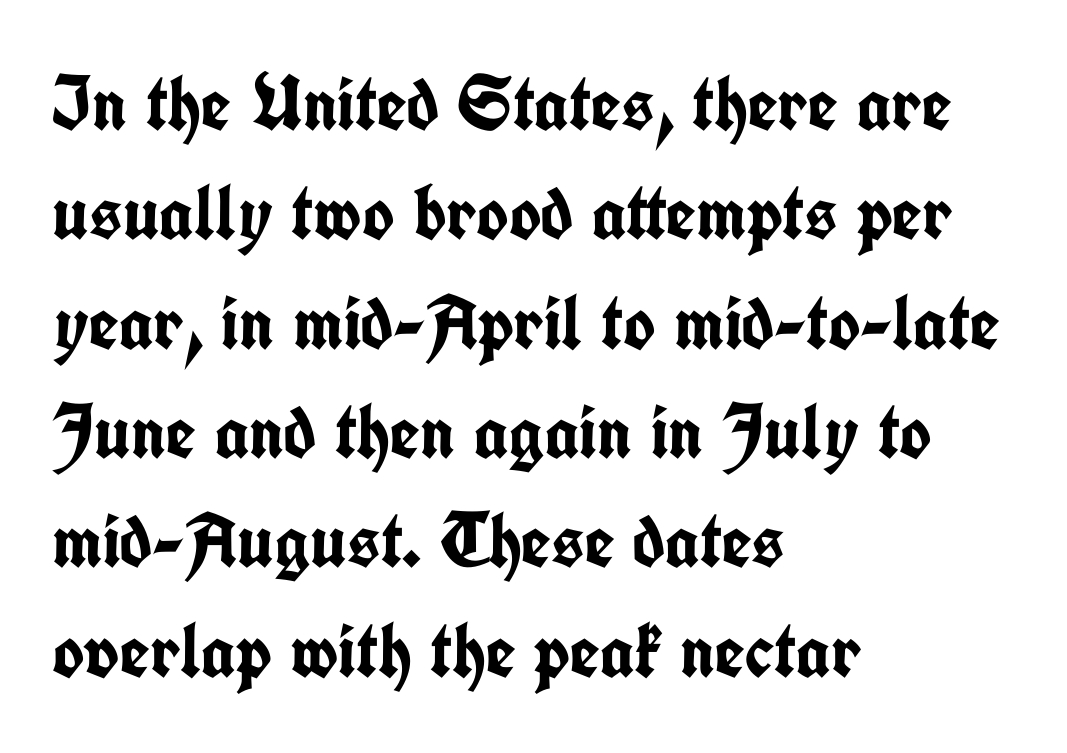
The image shows 77 px semibold, condensed sans-serif type, upright; set left-aligned, normal line spacing (1.42x), normal letter spacing, not underlined; low stroke contrast and a medium x-height.
